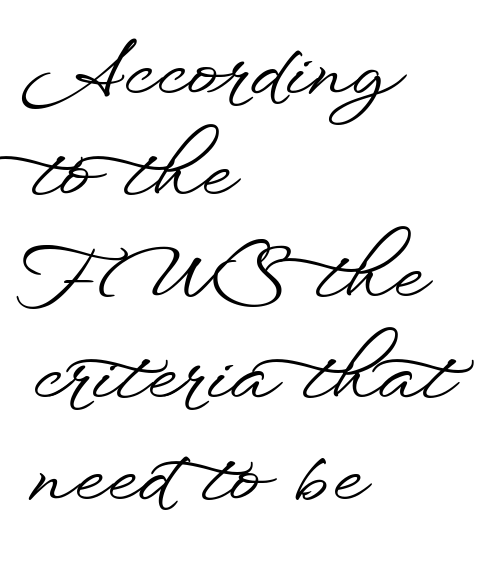
The typeface chosen for these lines omits serifs. Compared with a centered layout, this one pins lines to the left instead. Plain, unruled lines of type. The rendering uses natural spacing where letterforms have individual widths. This rendering leaves character spacing at its baseline value.
